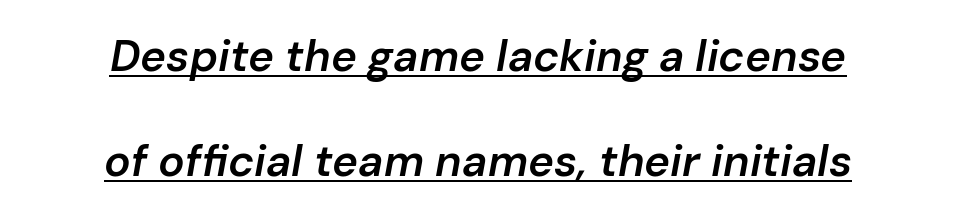
{"italic": "yes", "lean": "right", "slant_degrees": 10, "bold": "semi", "weight": "semibold", "width": "normal", "stroke_contrast": "low", "x_height": "medium", "monospaced": "no", "underline": "yes", "align": "center", "line_spacing": "loose", "line_spacing_ratio": 2.38, "letter_spacing": "normal", "letter_spacing_em": 0.0, "glyph_px": 44}
